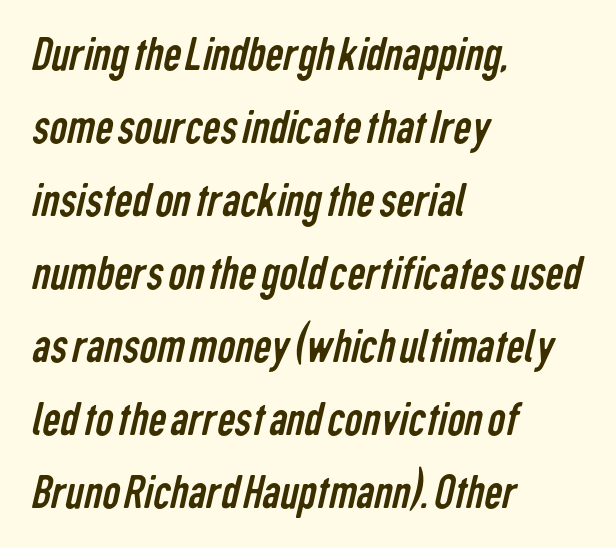
Do the characters align in a grid? No, the font is proportional. Compared with typical body copy, the letter spacing here is the same. The designer went with a sans here, leaving each stem footless. Each line starts at the same left margin while the right side varies.
